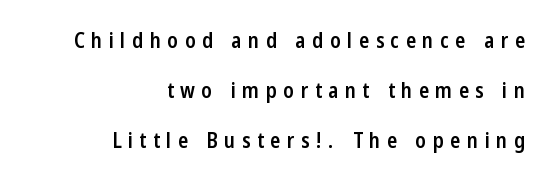
{"italic": "no", "bold": "semi", "underline": "no", "align": "right", "line_spacing": "loose", "line_spacing_ratio": 2.38, "letter_spacing": "wide", "letter_spacing_em": 0.31, "glyph_px": 21}
